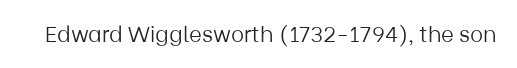
The space directly below the letters is spotless. Quick note: not italic, upright. The line texture is even and compact thanks to regular tracking. These glyphs show unthickened strokes, regular width or finer.
